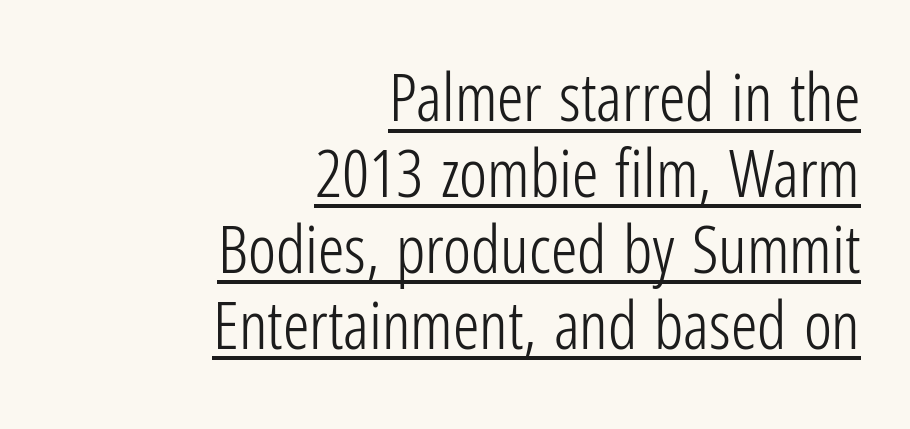
Q: Is the text bold? A: No.
Q: Is the text italic (slanted)? A: No, it is upright.
Q: Is the typeface a serif or a sans-serif typeface? A: Sans-serif.
Q: Is the text underlined? A: Yes.
Q: How is the paragraph aligned? A: Right-aligned.
Q: Is the spacing between letters normal or unusually wide? A: Normal.
Q: Is the spacing between lines tight, normal or loose? A: Tight.
Q: Width (condensed, normal, or wide)? A: Condensed.
Q: Stroke contrast? A: Low.
Q: x-height? A: Medium.
Q: Monospaced? A: No.
